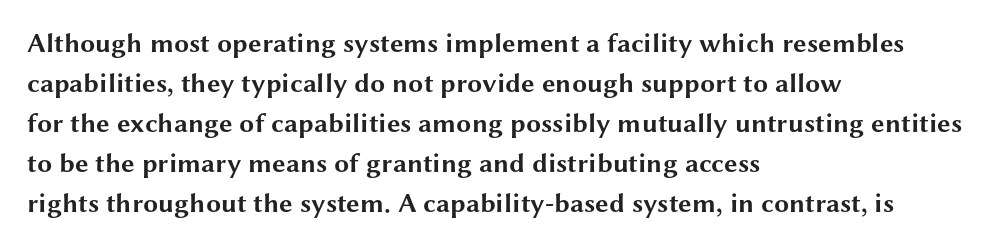
The image shows 27 px bold type, upright; set left-aligned, normal line spacing (1.48x), normal letter spacing, not underlined.
